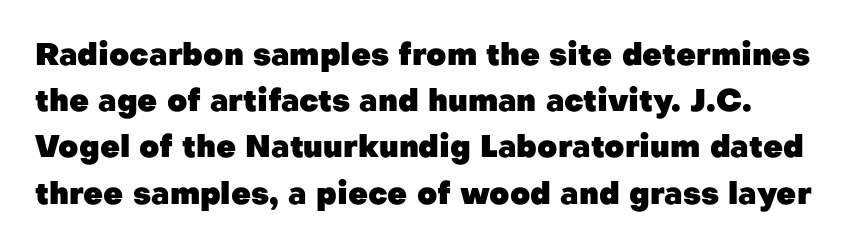
{"serif": "no", "italic": "no", "bold": "yes", "weight": "heavy", "width": "normal", "stroke_contrast": "low", "x_height": "medium", "monospaced": "no", "underline": "no", "line_spacing": "normal", "line_spacing_ratio": 1.49, "letter_spacing": "normal", "letter_spacing_em": 0.0, "glyph_px": 31}
